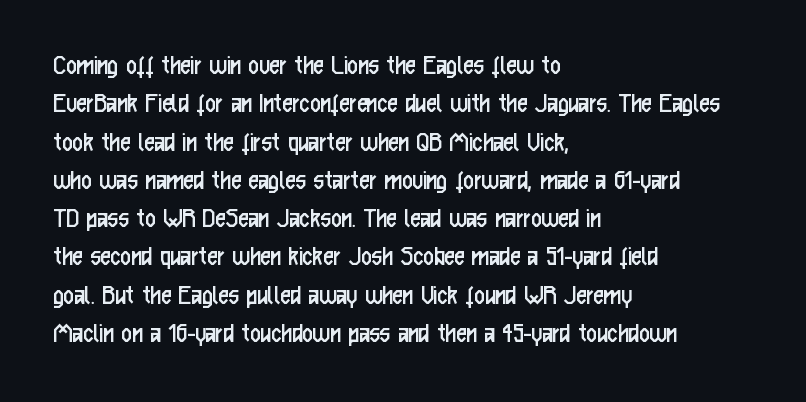
Characters follow at the spacing the type designer built in. Looks like regular typesetting: each glyph gets only the width it needs. Line spacing here is normal. Reading down the block, your eye returns to a fixed left position each line. Quick note: not italic, upright.
